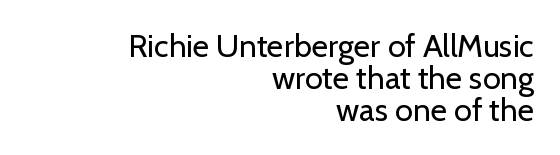
Q: Is the text bold? A: No.
Q: Is the text italic (slanted)? A: No, it is upright.
Q: Is the typeface a serif or a sans-serif typeface? A: Sans-serif.
Q: Is the text underlined? A: No.
Q: How is the paragraph aligned? A: Right-aligned.
Q: Is the spacing between letters normal or unusually wide? A: Normal.
Q: Is the spacing between lines tight, normal or loose? A: Tight.
Q: Width (condensed, normal, or wide)? A: Normal.
Q: Stroke contrast? A: Low.
Q: x-height? A: Medium.
Q: Monospaced? A: No.
